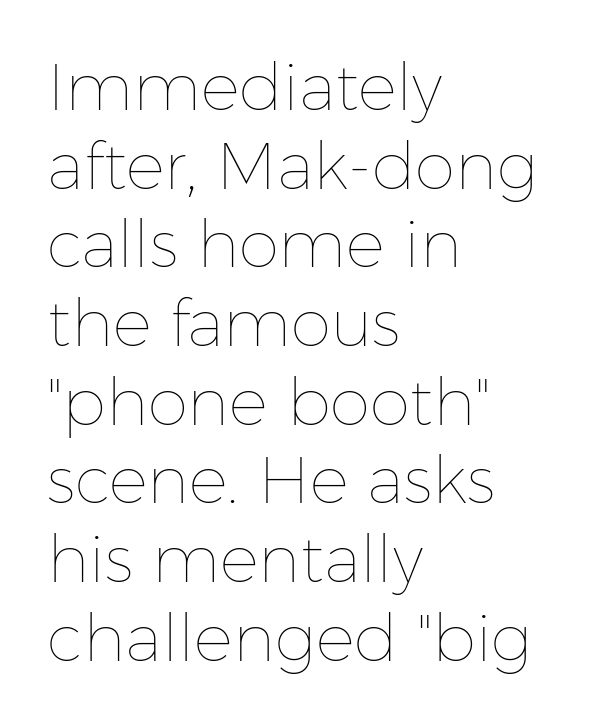
The font sits on the lighter half of the weight spectrum, regular included. If you drew a ruler down the left edge, every line would touch it. Tracking here is standard; glyphs follow each other at the usual distance. Think of a printed novel: that variable character pitch is what you see here.
